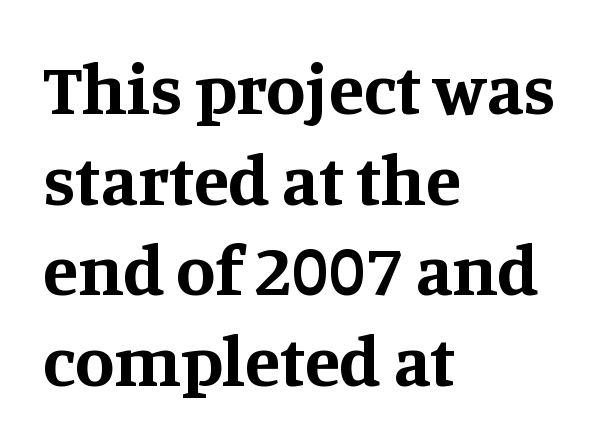
{"serif": "yes", "italic": "no", "bold": "yes", "weight": "bold", "width": "normal", "stroke_contrast": "medium", "x_height": "large", "monospaced": "no", "underline": "no", "align": "left", "line_spacing": "normal", "line_spacing_ratio": 1.26, "letter_spacing": "normal", "letter_spacing_em": 0.0, "glyph_px": 72}
